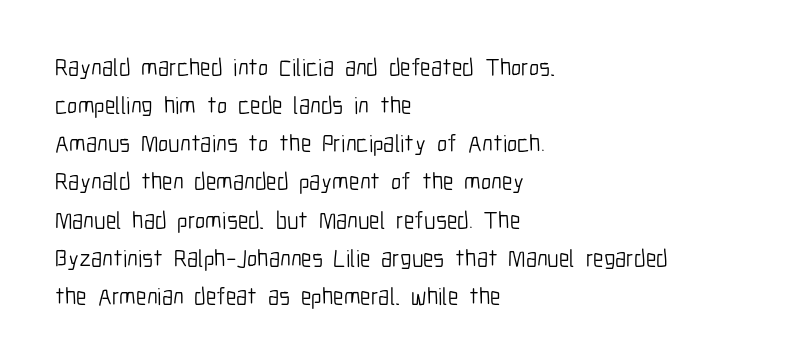
The image shows 24 px text type, upright; set left-aligned, normal line spacing (1.59x), normal letter spacing, not underlined.
